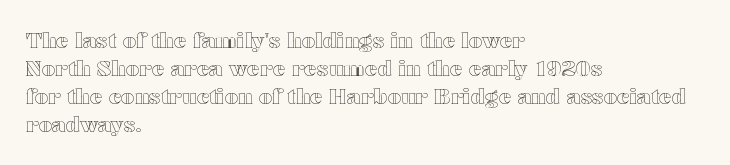
Q: Is the text italic (slanted)? A: No, it is upright.
Q: Is the text underlined? A: No.
Q: How is the paragraph aligned? A: Left-aligned.
Q: Is the spacing between letters normal or unusually wide? A: Normal.
Q: Is the spacing between lines tight, normal or loose? A: Normal.
